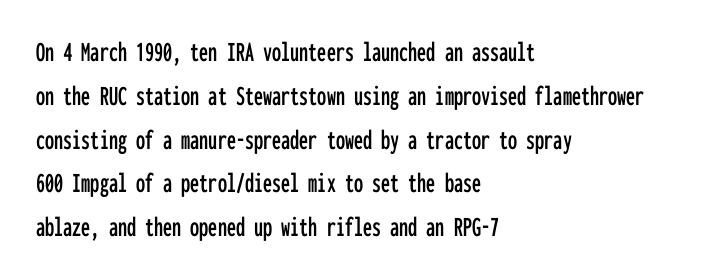
The typeface chosen for these lines omits serifs. Do the characters align in a grid? Yes, the font is monospaced. Underline: absent. You can tell it's not italic because the verticals are truly vertical.
